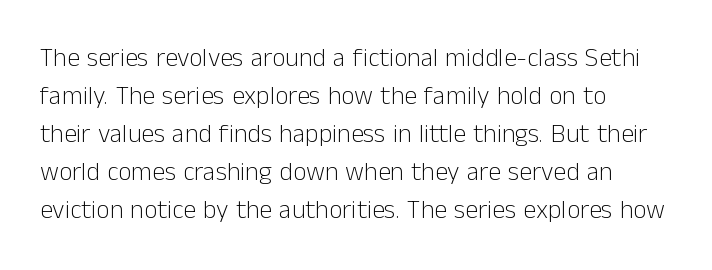
Q: Is the text bold? A: No.
Q: Is the text italic (slanted)? A: No, it is upright.
Q: Is the text underlined? A: No.
Q: How is the paragraph aligned? A: Left-aligned.
Q: Is the spacing between letters normal or unusually wide? A: Normal.
Q: Is the spacing between lines tight, normal or loose? A: Normal.
